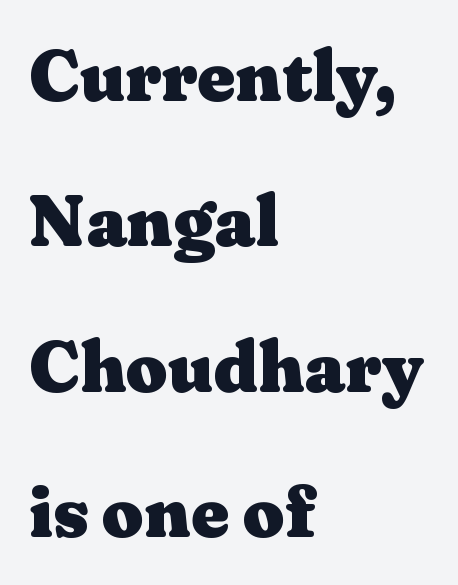
{"serif": "yes", "italic": "no", "bold": "yes", "weight": "heavy", "width": "wide", "stroke_contrast": "medium", "x_height": "medium", "monospaced": "no", "underline": "no", "align": "left", "line_spacing": "loose", "line_spacing_ratio": 1.99, "letter_spacing": "normal", "letter_spacing_em": 0.0, "glyph_px": 73}
